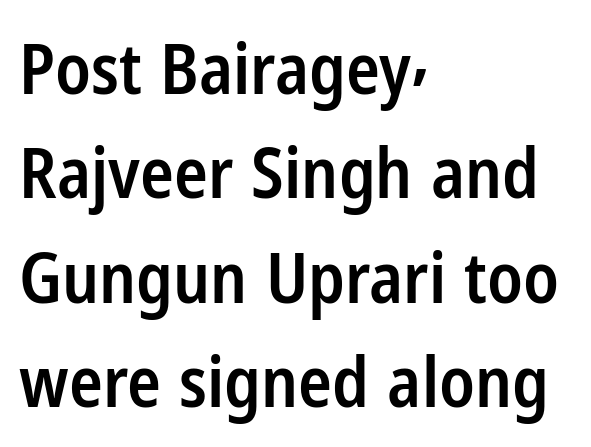
Q: Is the text bold? A: Semi-bold.
Q: Is the text italic (slanted)? A: No, it is upright.
Q: Is the typeface a serif or a sans-serif typeface? A: Sans-serif.
Q: Is the text underlined? A: No.
Q: How is the paragraph aligned? A: Left-aligned.
Q: Is the spacing between letters normal or unusually wide? A: Normal.
Q: Is the spacing between lines tight, normal or loose? A: Normal.
Q: Width (condensed, normal, or wide)? A: Condensed.
Q: Stroke contrast? A: Low.
Q: x-height? A: Medium.
Q: Monospaced? A: No.
